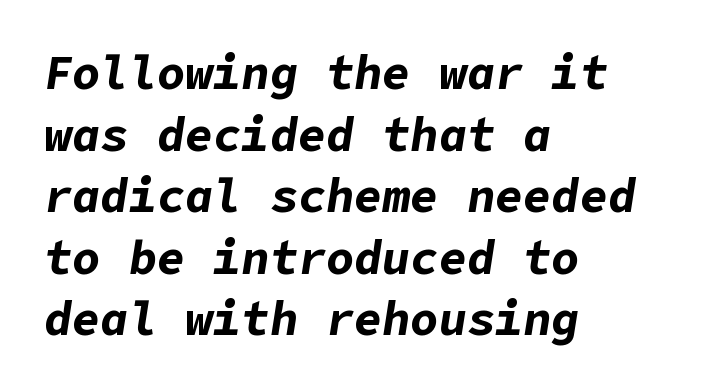
The image shows 47 px bold type, italic (leaning right); set left-aligned, normal line spacing (1.31x), normal letter spacing, not underlined; low stroke contrast and a medium x-height.
